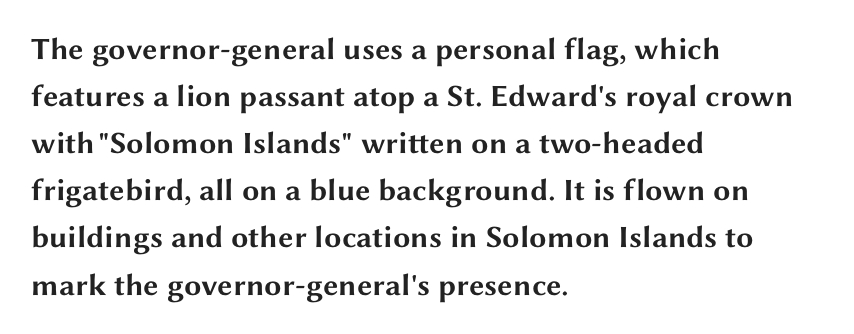
Q: Is the text bold? A: Yes.
Q: Is the text italic (slanted)? A: No, it is upright.
Q: Is the typeface a serif or a sans-serif typeface? A: Sans-serif.
Q: Is the text underlined? A: No.
Q: How is the paragraph aligned? A: Left-aligned.
Q: Is the spacing between letters normal or unusually wide? A: Normal.
Q: Is the spacing between lines tight, normal or loose? A: Normal.
Q: Width (condensed, normal, or wide)? A: Wide.
Q: Stroke contrast? A: Medium.
Q: x-height? A: Medium.
Q: Monospaced? A: No.
